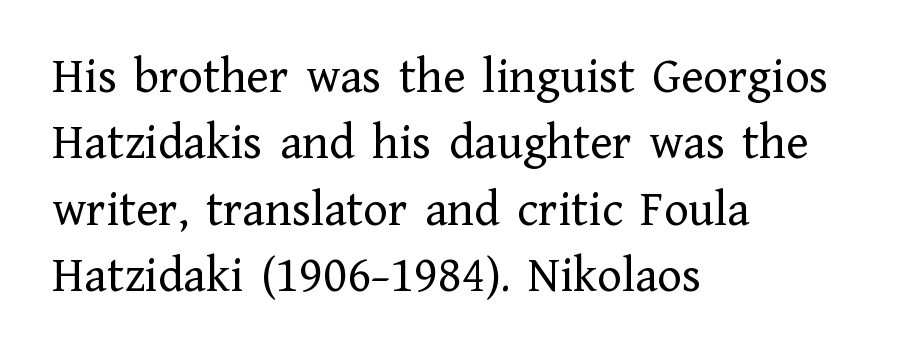
Q: Is the text bold? A: No.
Q: Is the text italic (slanted)? A: No, it is upright.
Q: Is the typeface a serif or a sans-serif typeface? A: Serif.
Q: Is the text underlined? A: No.
Q: How is the paragraph aligned? A: Left-aligned.
Q: Is the spacing between letters normal or unusually wide? A: Normal.
Q: Is the spacing between lines tight, normal or loose? A: Normal.
Q: Width (condensed, normal, or wide)? A: Normal.
Q: Stroke contrast? A: Low.
Q: x-height? A: Medium.
Q: Monospaced? A: No.
